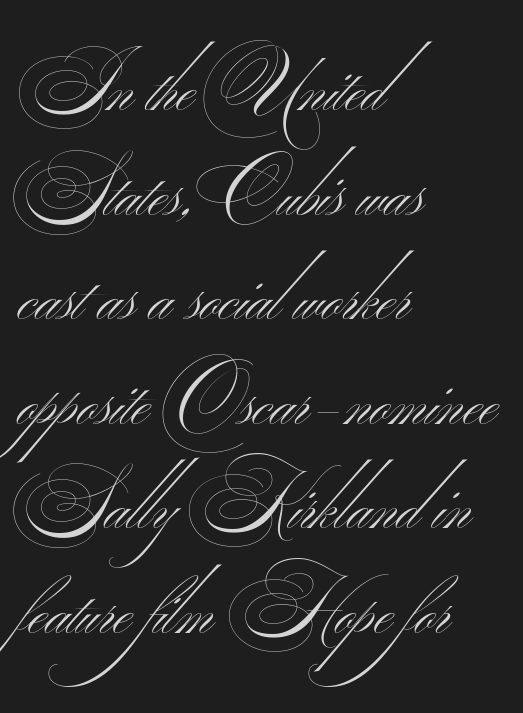
The image shows 78 px thin, wide sans-serif type; set left-aligned, normal line spacing (1.34x), normal letter spacing, not underlined; medium stroke contrast.
